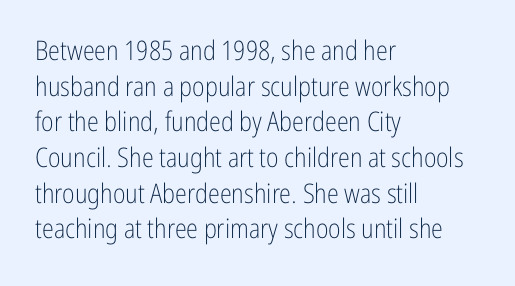
Notice how descenders clear the ascenders below comfortably — that's standard leading. Rule under the text: the space is simply empty. This rendering uses left alignment, leaving the right contour irregular. The type sits square on the baseline with zero lean. The font sits on the lighter half of the weight spectrum, regular included. The gaps between neighbouring characters are ordinary and unremarkable.
